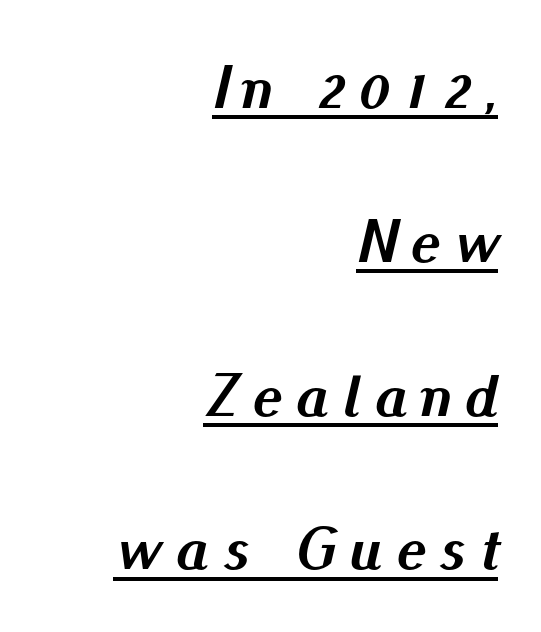
{"italic": "yes", "lean": "right", "slant_degrees": 13, "bold": "yes", "weight": "semibold", "width": "normal", "stroke_contrast": "medium", "x_height": "small", "monospaced": "no", "underline": "yes", "align": "right", "line_spacing": "loose", "line_spacing_ratio": 2.48, "letter_spacing": "wide", "letter_spacing_em": 0.22, "glyph_px": 62}
